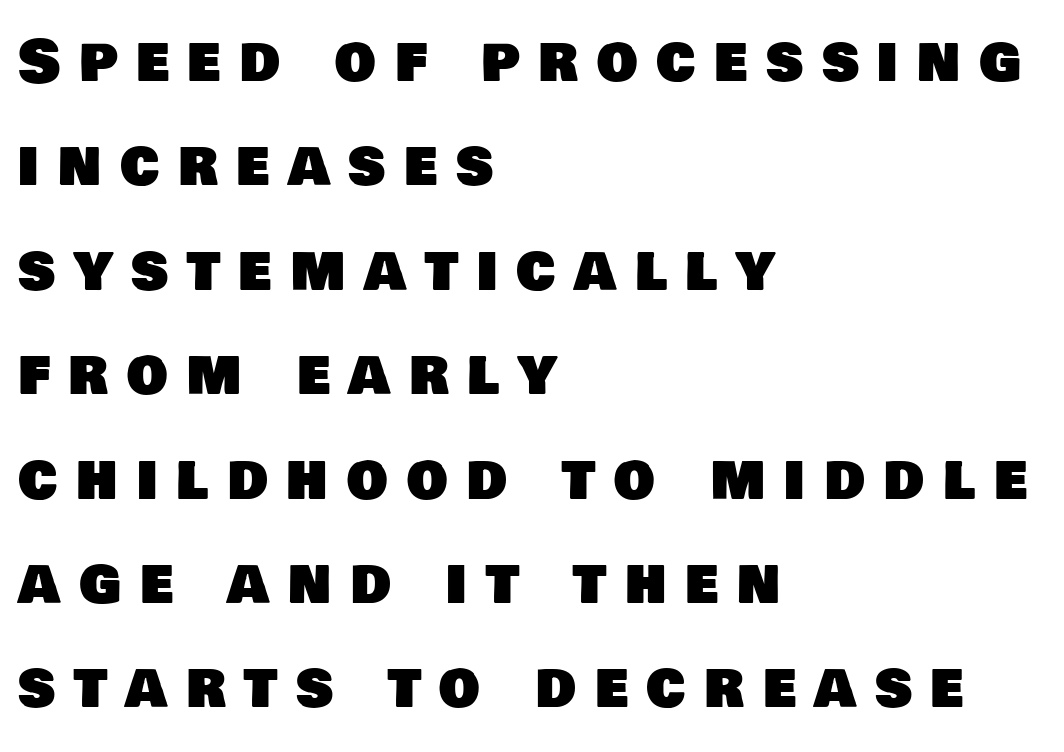
Reading down the block, your eye returns to a fixed left position each line. In terms of letterform style, serifs are entirely absent. What stands out about the letter spacing? Its width — letters are far apart. The face used here is proportionally spaced, like ordinary book or web type. The area under the type is left untouched.
